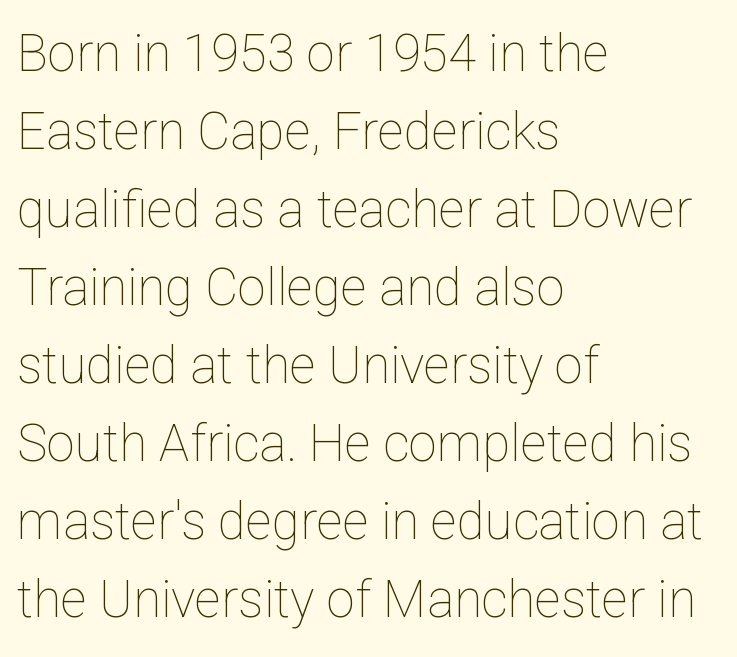
The image shows 51 px thin type, upright; set left-aligned, normal line spacing (1.53x), normal letter spacing, not underlined; low stroke contrast and a medium x-height.
